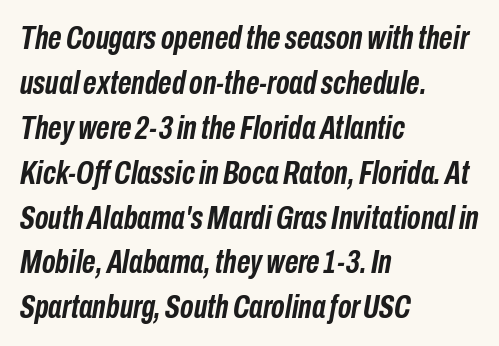
{"italic": "yes", "lean": "right", "slant_degrees": 10, "bold": "yes", "weight": "semibold", "width": "condensed", "stroke_contrast": "low", "x_height": "medium", "monospaced": "no", "underline": "no", "align": "left", "line_spacing": "normal", "line_spacing_ratio": 1.36, "letter_spacing": "normal", "letter_spacing_em": 0.0, "glyph_px": 33}
